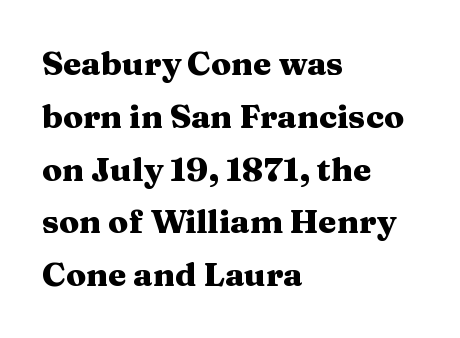
The type sits square on the baseline with zero lean. Check under the words: just untouched page. The rendering uses a moderate line-height, typical for paragraphs. The horizontal fit of the characters is conventional and even. Serif or sans? Serif — the stroke terminals have little feet.
